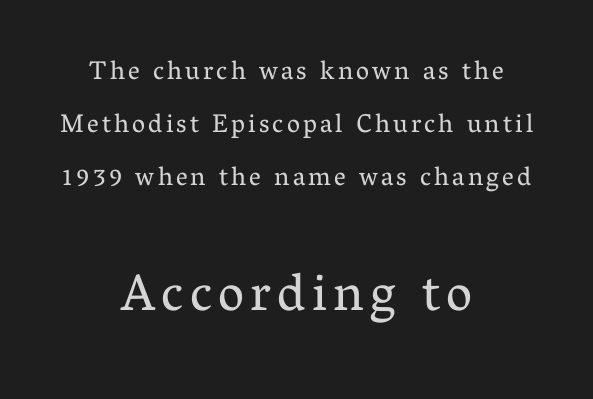
{"serif": "yes", "italic": "no", "bold": "no", "weight": "regular", "width": "normal", "stroke_contrast": "medium", "x_height": "medium", "monospaced": "no", "underline": "no", "align": "center", "line_spacing": "loose", "line_spacing_ratio": 2.04, "larger_block": "second", "size_ratio": 2.0, "glyph_px": 52}
